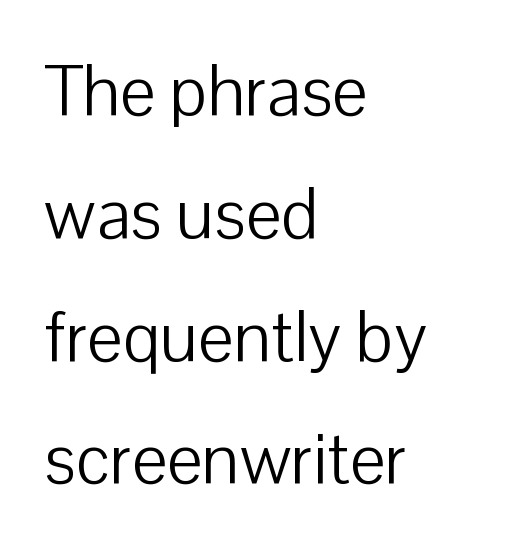
Q: Is the text bold? A: No.
Q: Is the text italic (slanted)? A: No, it is upright.
Q: Is the typeface a serif or a sans-serif typeface? A: Sans-serif.
Q: Is the text underlined? A: No.
Q: How is the paragraph aligned? A: Left-aligned.
Q: Is the spacing between letters normal or unusually wide? A: Normal.
Q: Width (condensed, normal, or wide)? A: Normal.
Q: Stroke contrast? A: Low.
Q: x-height? A: Medium.
Q: Monospaced? A: No.
